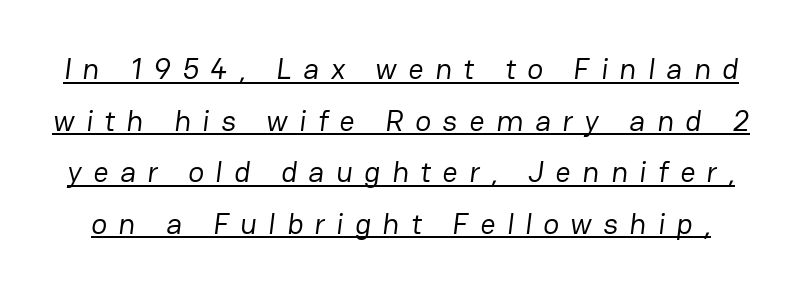
Q: Is the text bold? A: No.
Q: Is the typeface a serif or a sans-serif typeface? A: Sans-serif.
Q: Is the text underlined? A: Yes.
Q: Is the spacing between letters normal or unusually wide? A: Unusually wide.
Q: Width (condensed, normal, or wide)? A: Normal.
Q: Stroke contrast? A: Low.
Q: x-height? A: Medium.
Q: Monospaced? A: No.
